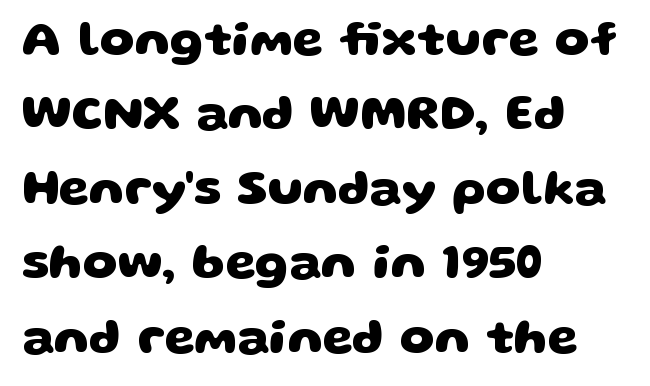
What weight is shown? A full bold with thick strokes. Each letter keeps its own natural width here, so spacing adapts to shape. Letterform terminals end flat and unadorned throughout the passage. The baseline area is clear. The line texture is even and compact thanks to regular tracking. Regular leading.
